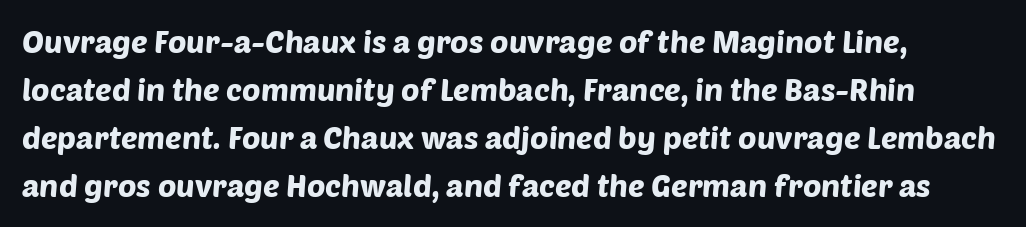
Q: Is the typeface a serif or a sans-serif typeface? A: Sans-serif.
Q: Is the text underlined? A: No.
Q: Is the spacing between letters normal or unusually wide? A: Normal.
Q: Is the spacing between lines tight, normal or loose? A: Normal.
Q: Width (condensed, normal, or wide)? A: Normal.
Q: Stroke contrast? A: Low.
Q: x-height? A: Large.
Q: Monospaced? A: No.
